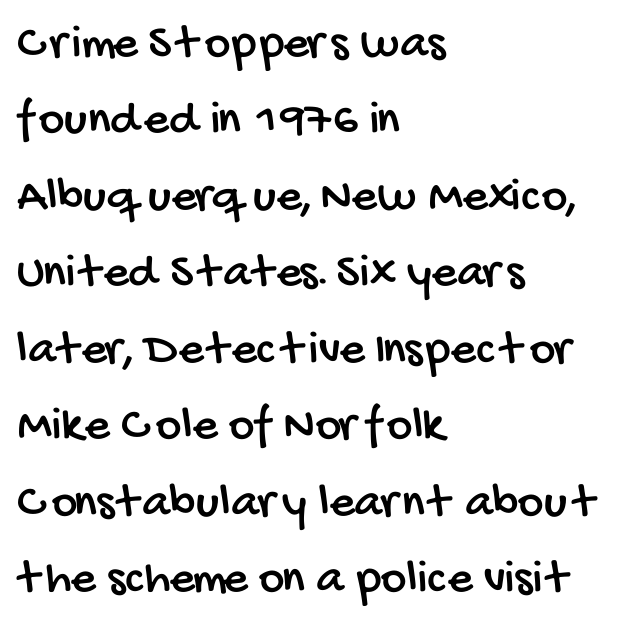
{"serif": "no", "width": "condensed", "stroke_contrast": "low", "x_height": "large", "monospaced": "no", "underline": "no", "align": "left", "line_spacing": "normal", "line_spacing_ratio": 1.56, "letter_spacing": "normal", "letter_spacing_em": 0.0, "glyph_px": 49}
